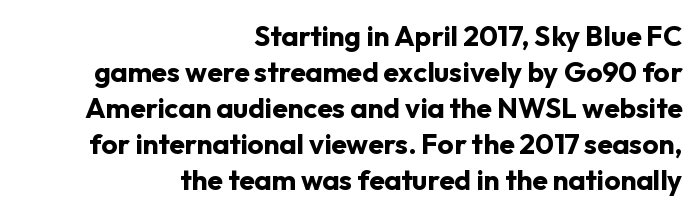
Q: Is the text bold? A: Yes.
Q: Is the text italic (slanted)? A: No, it is upright.
Q: Is the typeface a serif or a sans-serif typeface? A: Sans-serif.
Q: Is the text underlined? A: No.
Q: How is the paragraph aligned? A: Right-aligned.
Q: Is the spacing between letters normal or unusually wide? A: Normal.
Q: Is the spacing between lines tight, normal or loose? A: Normal.
Q: Width (condensed, normal, or wide)? A: Normal.
Q: Stroke contrast? A: Low.
Q: x-height? A: Medium.
Q: Monospaced? A: No.
